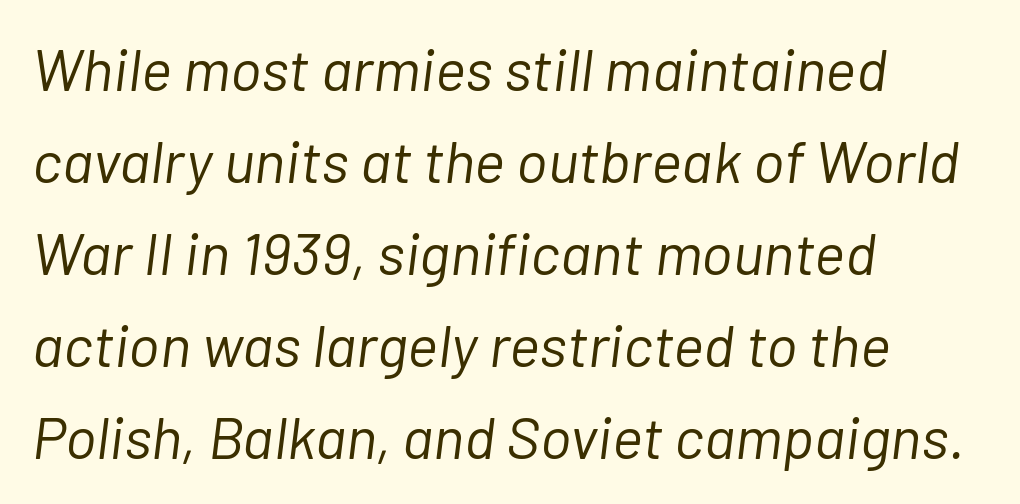
{"italic": "yes", "lean": "right", "slant_degrees": 7, "bold": "no", "weight": "light", "width": "normal", "stroke_contrast": "low", "x_height": "medium", "monospaced": "no", "underline": "no", "align": "left", "line_spacing": "normal", "line_spacing_ratio": 1.56, "letter_spacing": "normal", "letter_spacing_em": 0.0, "glyph_px": 59}
